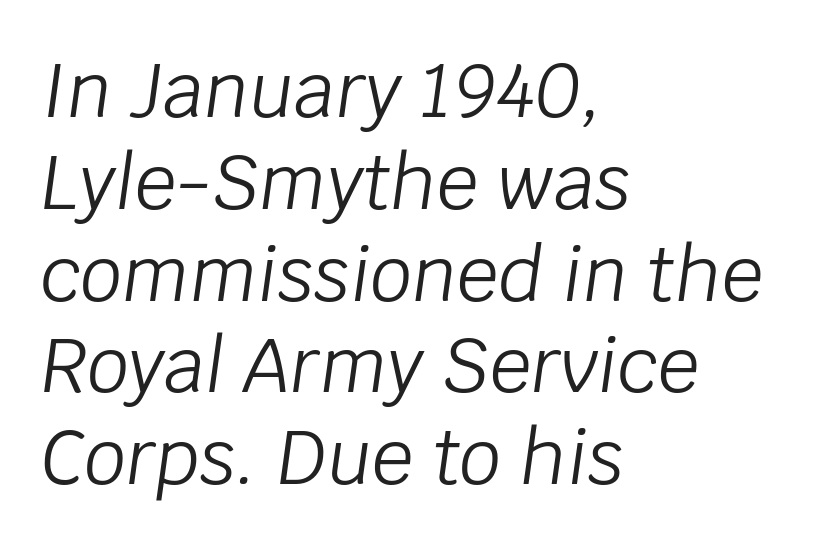
The image shows 74 px light type, italic (leaning right); set left-aligned, line spacing 1.24x, normal letter spacing, not underlined; low stroke contrast and a large x-height.
